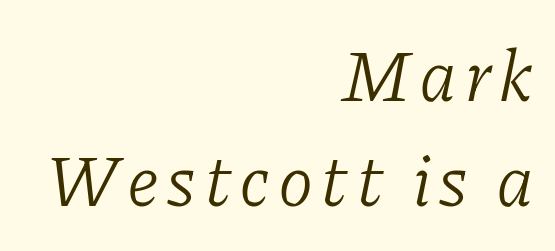
Q: Is the text bold? A: No.
Q: Is the text italic (slanted)? A: Yes, it leans right by about 11 degrees.
Q: Is the typeface a serif or a sans-serif typeface? A: Serif.
Q: Is the text underlined? A: No.
Q: How is the paragraph aligned? A: Right-aligned.
Q: Is the spacing between lines tight, normal or loose? A: Normal.
Q: Width (condensed, normal, or wide)? A: Normal.
Q: Stroke contrast? A: Low.
Q: x-height? A: Medium.
Q: Monospaced? A: No.
